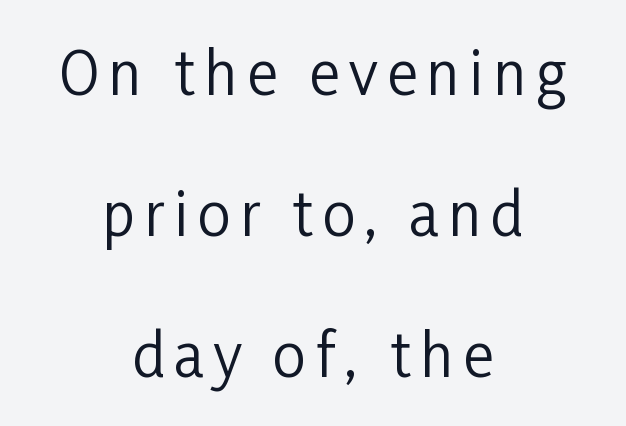
Q: Is the text bold? A: No.
Q: Is the text italic (slanted)? A: No, it is upright.
Q: Is the typeface a serif or a sans-serif typeface? A: Sans-serif.
Q: Is the text underlined? A: No.
Q: How is the paragraph aligned? A: Centered.
Q: Is the spacing between lines tight, normal or loose? A: Loose.
Q: Width (condensed, normal, or wide)? A: Condensed.
Q: Stroke contrast? A: Low.
Q: x-height? A: Medium.
Q: Monospaced? A: No.
